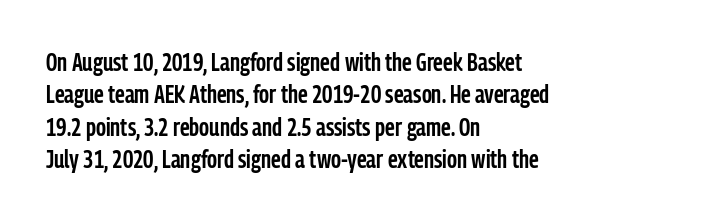
Q: Is the text bold? A: Semi-bold.
Q: Is the text italic (slanted)? A: No, it is upright.
Q: Is the text underlined? A: No.
Q: How is the paragraph aligned? A: Left-aligned.
Q: Is the spacing between letters normal or unusually wide? A: Normal.
Q: Is the spacing between lines tight, normal or loose? A: Normal.
